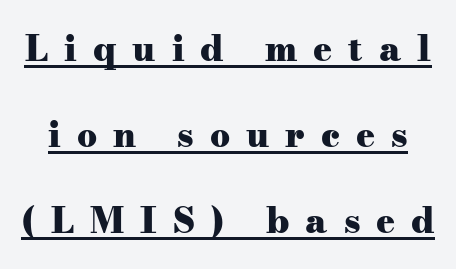
The image shows 35 px heavy, wide serif type, upright; set loose line spacing (2.46x), unusually wide letter spacing (+0.46 em), underlined; medium stroke contrast and a small x-height.
